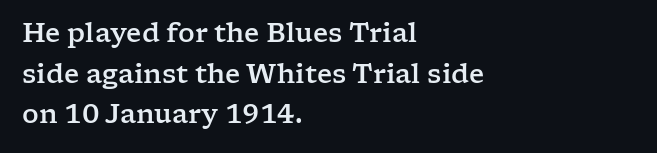
{"italic": "no", "underline": "no", "align": "left", "line_spacing": "normal", "line_spacing_ratio": 1.56, "letter_spacing": "normal", "letter_spacing_em": 0.0, "glyph_px": 26}
